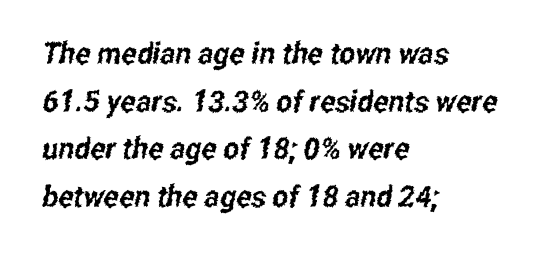
{"serif": "no", "width": "condensed", "stroke_contrast": "low", "x_height": "medium", "monospaced": "no", "underline": "no", "align": "left", "line_spacing": "normal", "line_spacing_ratio": 1.59, "letter_spacing": "normal", "letter_spacing_em": 0.0, "glyph_px": 30}
